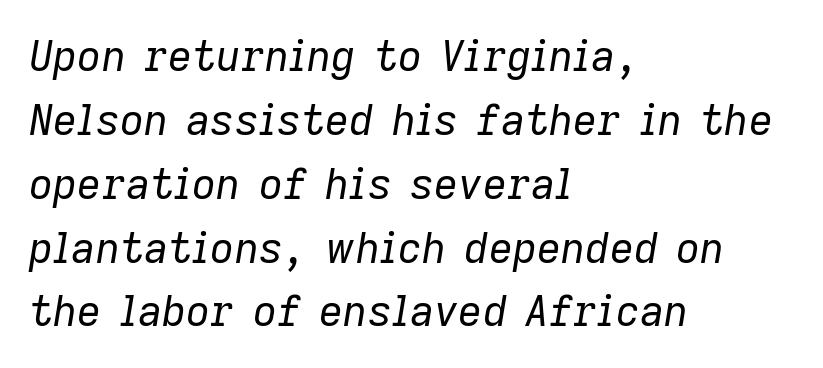
Q: Is the text bold? A: No.
Q: Is the text italic (slanted)? A: Yes, it leans right by about 9 degrees.
Q: Is the text underlined? A: No.
Q: How is the paragraph aligned? A: Left-aligned.
Q: Is the spacing between letters normal or unusually wide? A: Normal.
Q: Is the spacing between lines tight, normal or loose? A: Normal.
Q: Width (condensed, normal, or wide)? A: Normal.
Q: Stroke contrast? A: Low.
Q: x-height? A: Medium.
Q: Monospaced? A: No.
